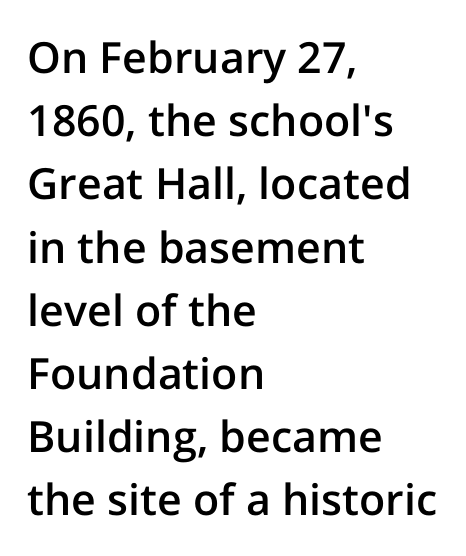
{"serif": "no", "italic": "no", "bold": "semi", "weight": "semibold", "width": "normal", "stroke_contrast": "low", "x_height": "medium", "monospaced": "no", "underline": "no", "align": "left", "line_spacing": "normal", "line_spacing_ratio": 1.47, "letter_spacing": "normal", "letter_spacing_em": 0.0, "glyph_px": 43}
